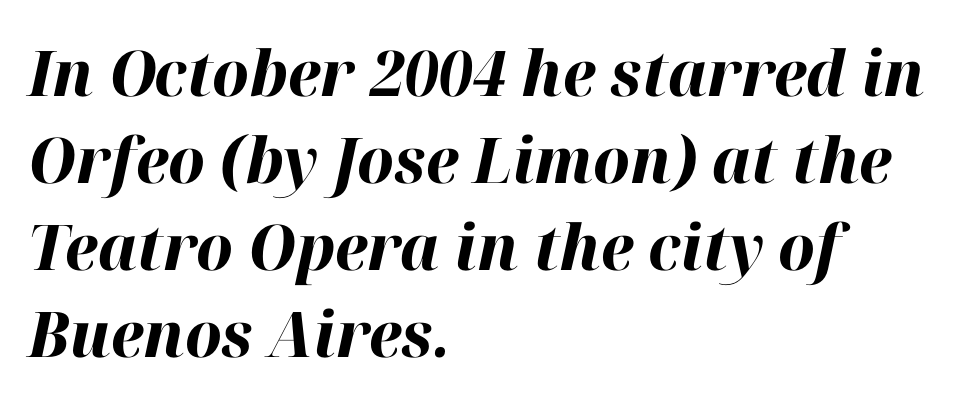
The image shows 63 px bold type, italic (leaning right); set left-aligned, normal line spacing (1.38x), normal letter spacing, not underlined; high stroke contrast and a medium x-height.
